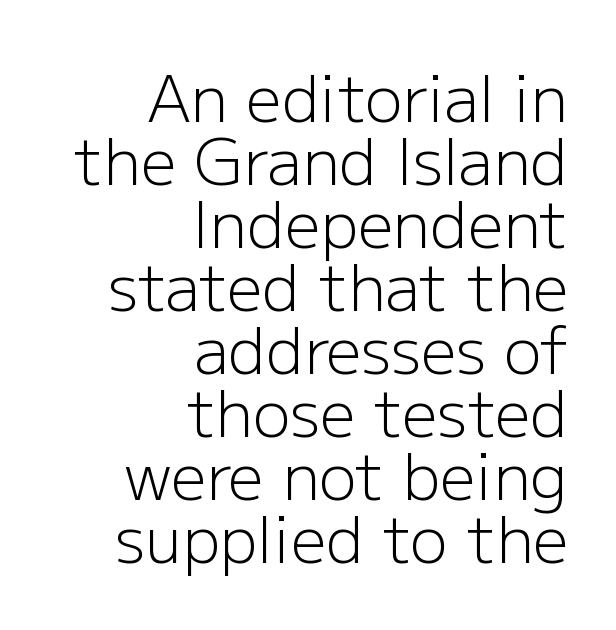
The lines are packed closely together with very little leading. Do the characters align in a grid? No, the font is proportional. This sample uses an upright cut, with every glyph sitting square on the baseline. Weight class: somewhere from thin through regular. Rule under the text: the space is simply empty. A sans-serif font was chosen for this passage.
